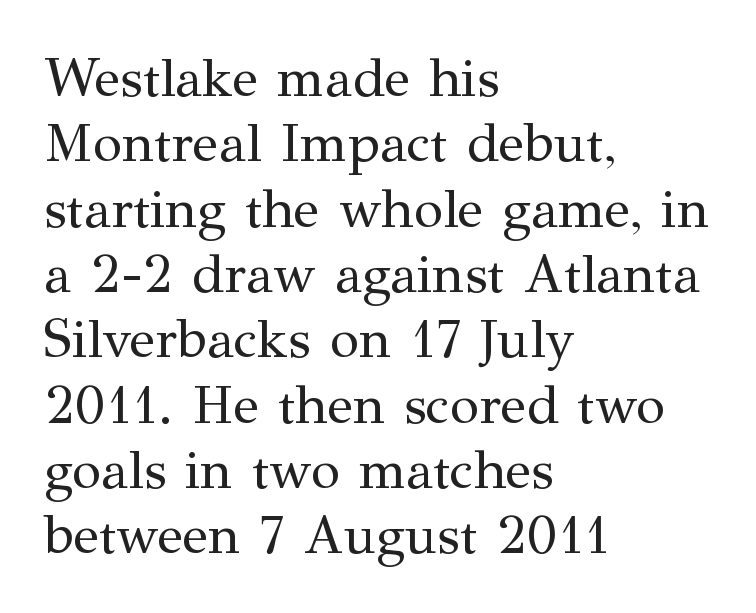
The image shows 54 px regular-weight serif type, upright; set left-aligned, line spacing 1.21x, normal letter spacing, not underlined; medium stroke contrast and a medium x-height.
